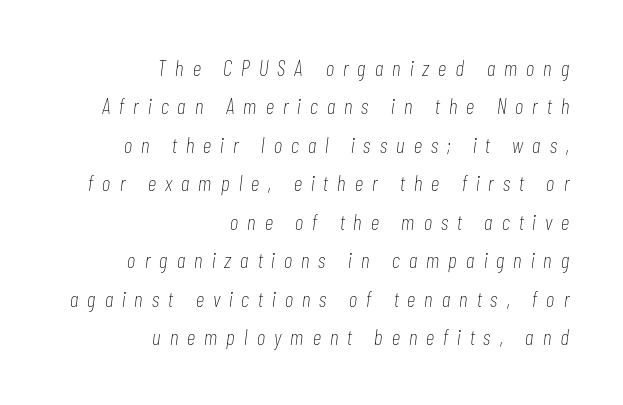
Q: Is the text bold? A: No.
Q: Is the text italic (slanted)? A: Yes, it leans right by about 7 degrees.
Q: Is the text underlined? A: No.
Q: How is the paragraph aligned? A: Right-aligned.
Q: Is the spacing between letters normal or unusually wide? A: Unusually wide.
